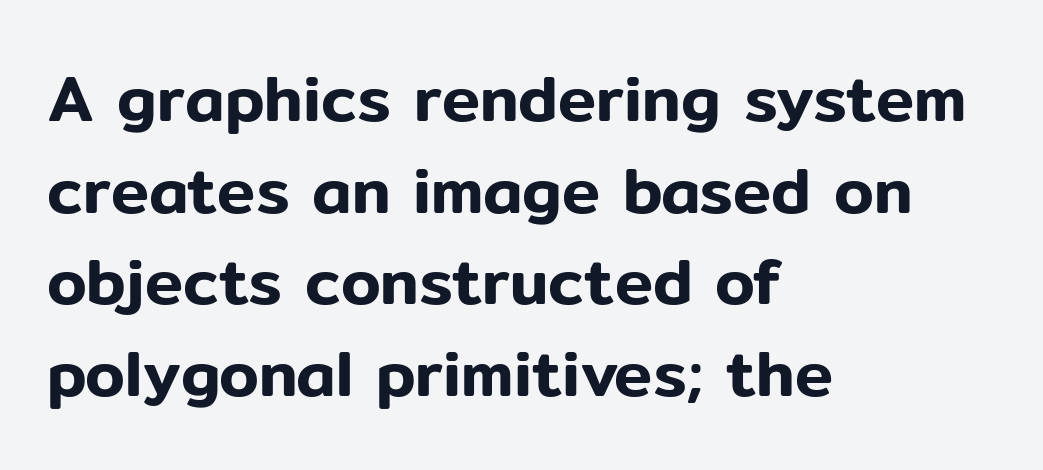
{"serif": "no", "italic": "no", "width": "normal", "stroke_contrast": "low", "x_height": "medium", "monospaced": "no", "underline": "no", "align": "left", "line_spacing": "normal", "line_spacing_ratio": 1.43, "letter_spacing": "normal", "letter_spacing_em": 0.0, "glyph_px": 64}
